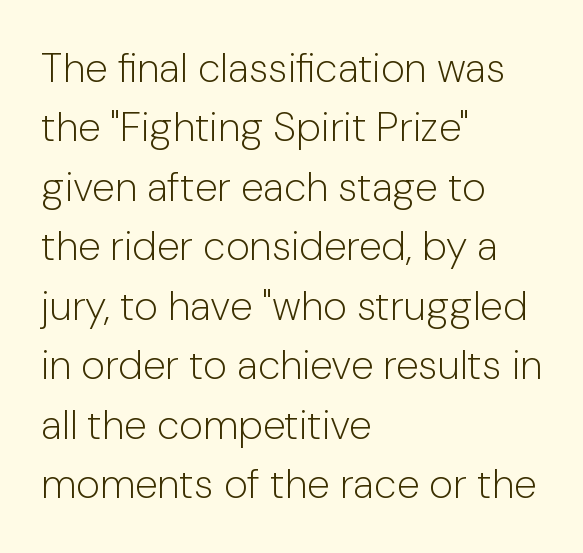
The foot of each line stays bare and open. Notice how the passage keeps a crisp vertical edge on the left only. The strokes are not fattened; the text isn't bold. This is sans-serif lettering, the kind often seen on screens and signage. The rendering uses natural spacing where letterforms have individual widths. The passage shown stacks its lines at a standard gap.
